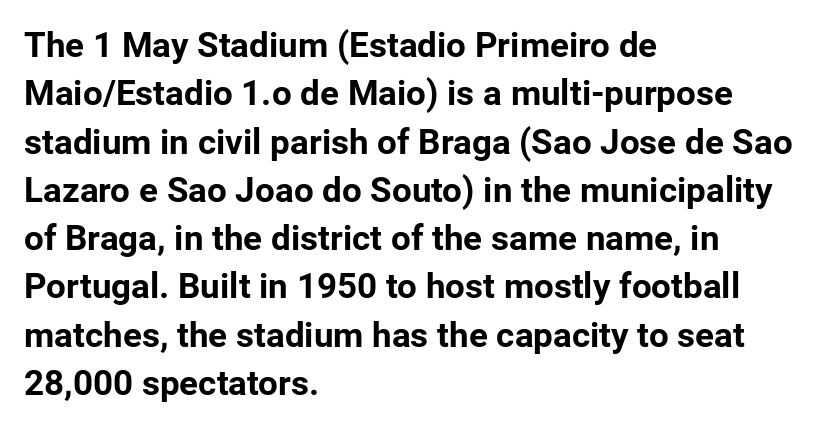
{"serif": "no", "italic": "no", "bold": "yes", "weight": "bold", "width": "normal", "stroke_contrast": "low", "x_height": "medium", "monospaced": "no", "underline": "no", "align": "left", "line_spacing": "normal", "line_spacing_ratio": 1.38, "letter_spacing": "normal", "letter_spacing_em": 0.0, "glyph_px": 35}
